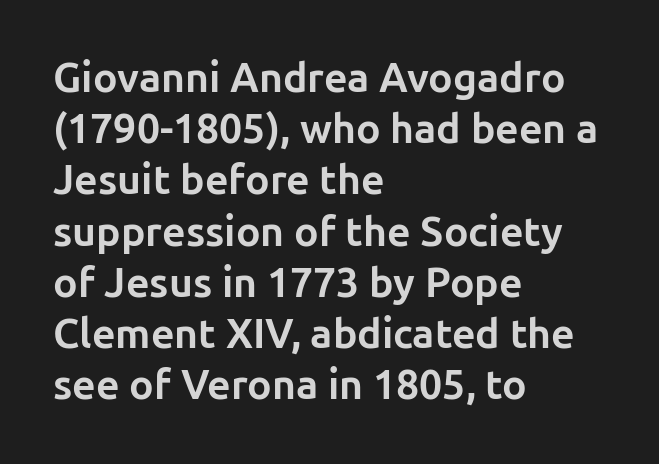
{"serif": "no", "italic": "no", "bold": "yes", "weight": "bold", "width": "normal", "stroke_contrast": "low", "x_height": "medium", "monospaced": "no", "underline": "no", "align": "left", "line_spacing": "normal", "line_spacing_ratio": 1.25, "letter_spacing": "normal", "letter_spacing_em": 0.0, "glyph_px": 41}
